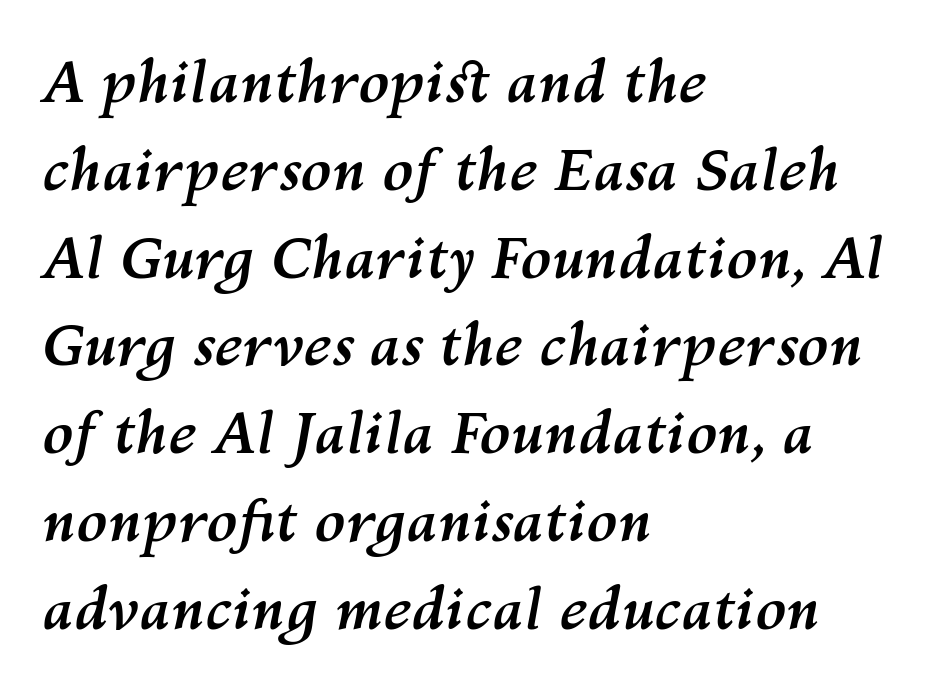
The image shows 57 px semibold type, italic (leaning right); set left-aligned, normal line spacing (1.54x), normal letter spacing, not underlined; medium stroke contrast and a medium x-height.
